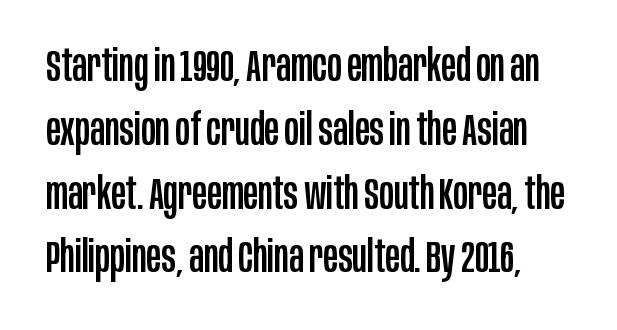
Q: Is the text italic (slanted)? A: No, it is upright.
Q: Is the typeface a serif or a sans-serif typeface? A: Sans-serif.
Q: Is the text underlined? A: No.
Q: Is the spacing between letters normal or unusually wide? A: Normal.
Q: Is the spacing between lines tight, normal or loose? A: Normal.
Q: Width (condensed, normal, or wide)? A: Condensed.
Q: Stroke contrast? A: Low.
Q: x-height? A: Large.
Q: Monospaced? A: No.
